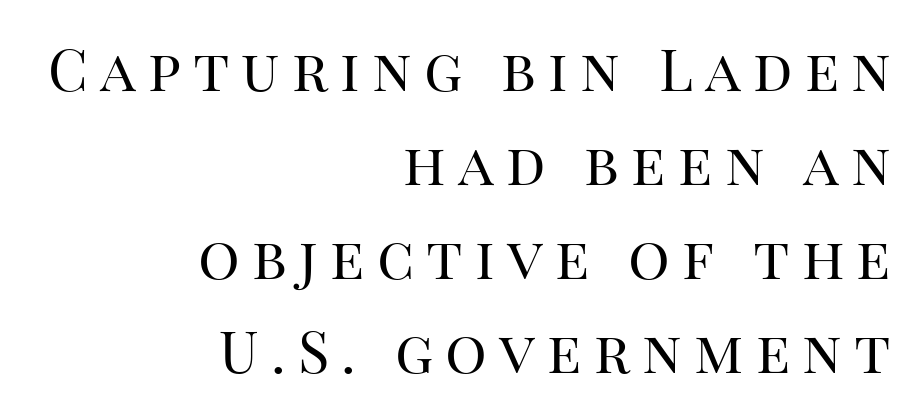
{"serif": "yes", "italic": "no", "bold": "no", "weight": "regular", "width": "normal", "stroke_contrast": "high", "x_height": "large", "monospaced": "no", "underline": "no", "align": "right", "line_spacing": "normal", "line_spacing_ratio": 1.62, "letter_spacing": "wide", "letter_spacing_em": 0.21, "glyph_px": 58}
